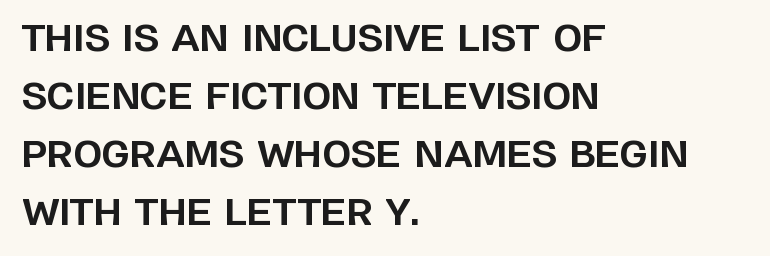
Is there any slant? The stems are plumb. The paragraph has a hard left edge and a soft right edge. Descender tails drop into unmarked territory. These lines are rendered in a variable-pitch font.
